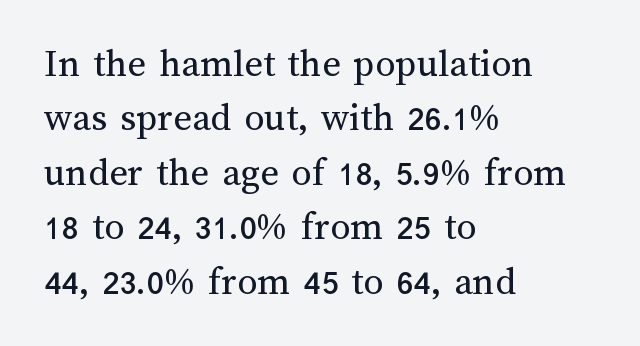
The image shows 40 px regular-weight type, upright; set left-aligned, normal line spacing (1.36x), normal letter spacing, not underlined; medium stroke contrast and a medium x-height.
